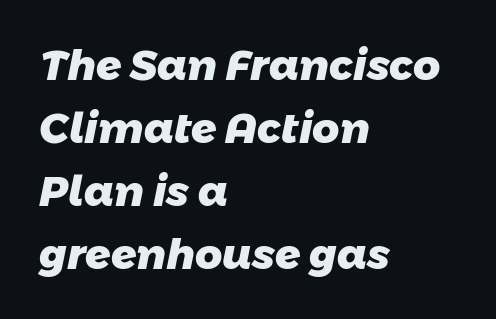
Quick note: interline space is typical. This sample has the flowing, uneven cadence of proportional lettering. The lines in this sample share a left origin and differ only in where they stop. A full-strength bold gives these letters their thick strokes. A typesetter would call this zero additional tracking.
